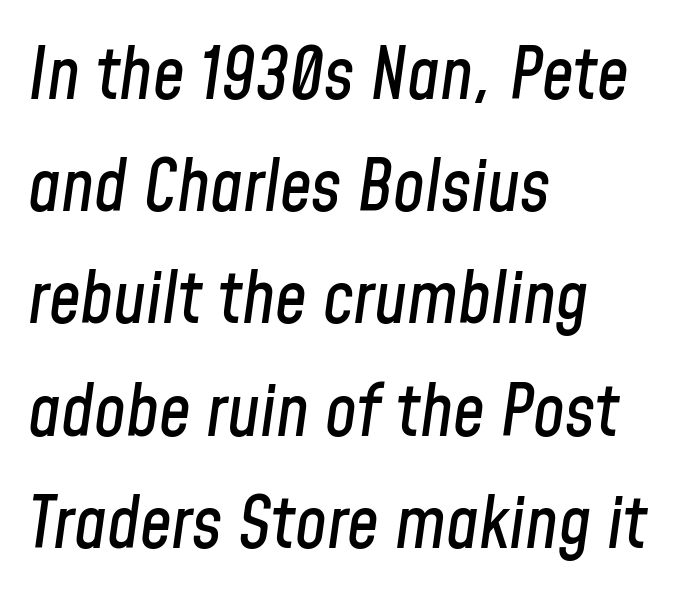
Q: Is the text italic (slanted)? A: Yes, it leans right by about 8 degrees.
Q: Is the text underlined? A: No.
Q: How is the paragraph aligned? A: Left-aligned.
Q: Is the spacing between letters normal or unusually wide? A: Normal.
Q: Is the spacing between lines tight, normal or loose? A: Normal.
Q: Width (condensed, normal, or wide)? A: Condensed.
Q: Stroke contrast? A: Low.
Q: x-height? A: Medium.
Q: Monospaced? A: No.
